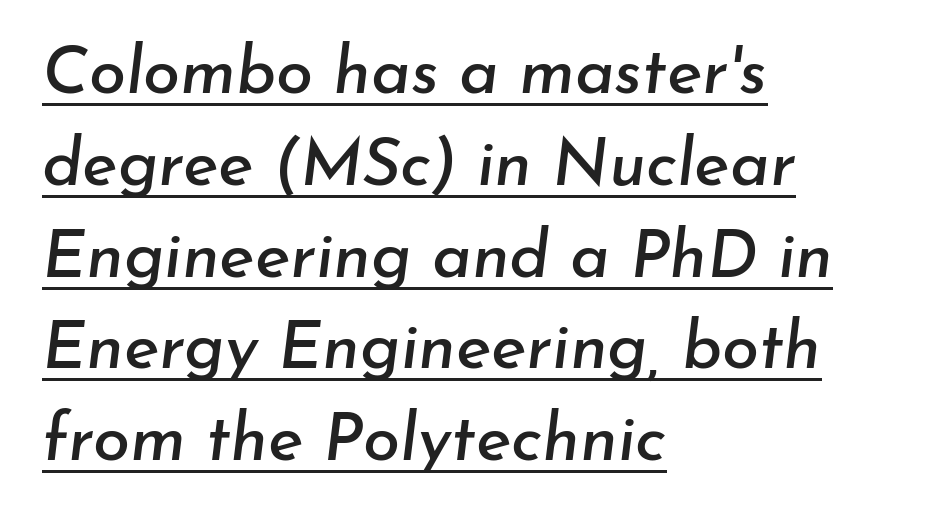
{"italic": "yes", "lean": "right", "slant_degrees": 7, "width": "normal", "stroke_contrast": "low", "x_height": "small", "monospaced": "no", "underline": "yes", "align": "left", "line_spacing": "normal", "line_spacing_ratio": 1.37, "letter_spacing": "normal", "letter_spacing_em": 0.0, "glyph_px": 67}
